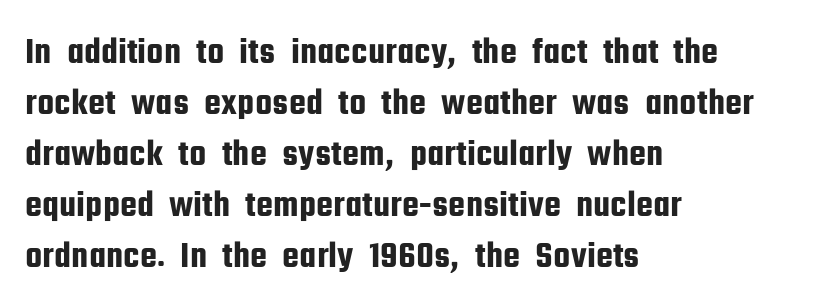
{"serif": "no", "italic": "no", "width": "condensed", "stroke_contrast": "low", "x_height": "medium", "monospaced": "no", "underline": "no", "align": "left", "line_spacing": "normal", "line_spacing_ratio": 1.34, "letter_spacing": "normal", "letter_spacing_em": 0.0, "glyph_px": 38}
